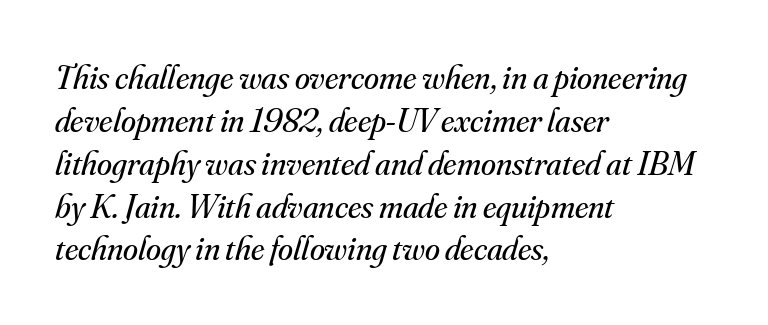
{"serif": "yes", "italic": "yes", "lean": "right", "slant_degrees": 16, "bold": "no", "weight": "regular", "width": "normal", "stroke_contrast": "medium", "x_height": "small", "monospaced": "no", "underline": "no", "align": "left", "line_spacing": "normal", "line_spacing_ratio": 1.26, "letter_spacing": "normal", "letter_spacing_em": 0.0, "glyph_px": 34}
